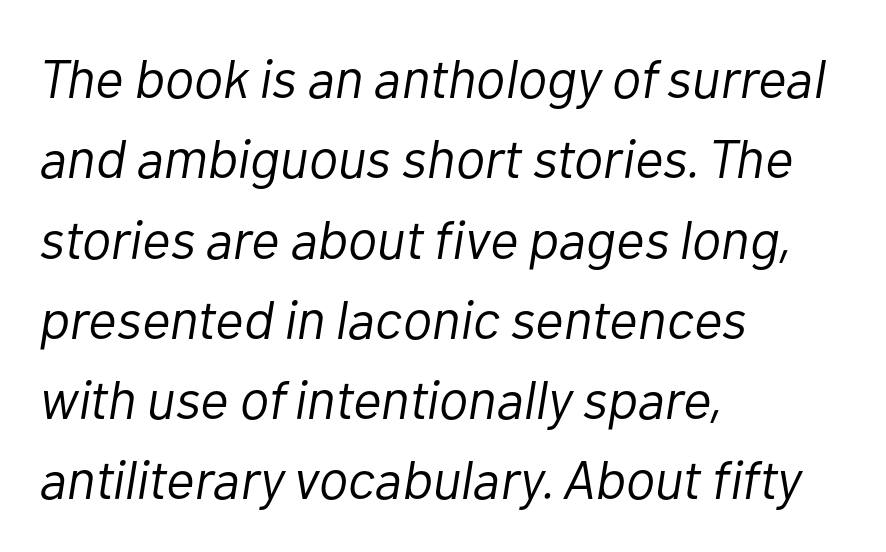
Q: Is the text bold? A: No.
Q: Is the text italic (slanted)? A: Yes, it leans right by about 10 degrees.
Q: Is the text underlined? A: No.
Q: How is the paragraph aligned? A: Left-aligned.
Q: Is the spacing between letters normal or unusually wide? A: Normal.
Q: Is the spacing between lines tight, normal or loose? A: Normal.
Q: Width (condensed, normal, or wide)? A: Normal.
Q: Stroke contrast? A: Low.
Q: x-height? A: Medium.
Q: Monospaced? A: No.
